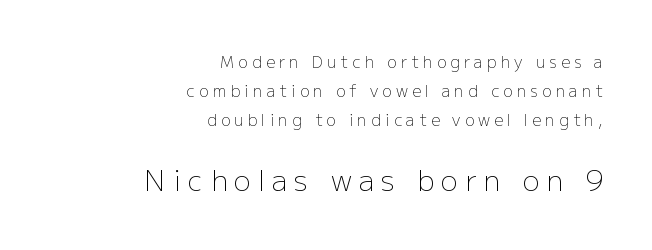
Q: Is the text bold? A: No.
Q: Is the text italic (slanted)? A: No, it is upright.
Q: Is the typeface a serif or a sans-serif typeface? A: Sans-serif.
Q: Is the text underlined? A: No.
Q: How is the paragraph aligned? A: Right-aligned.
Q: Is the spacing between letters normal or unusually wide? A: Unusually wide.
Q: Which block of text is set in a larger size, the first (top) or the second (bottom)? A: The second (bottom) one.
Q: Width (condensed, normal, or wide)? A: Normal.
Q: Stroke contrast? A: Low.
Q: x-height? A: Medium.
Q: Monospaced? A: No.
